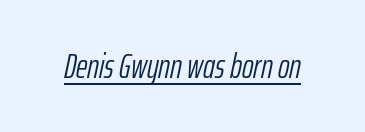
The words here are underlined. Honestly, the letter spacing is just normal — you wouldn't notice it. The font sits on the lighter half of the weight spectrum, regular included. Looks like regular typesetting: each glyph gets only the width it needs.
